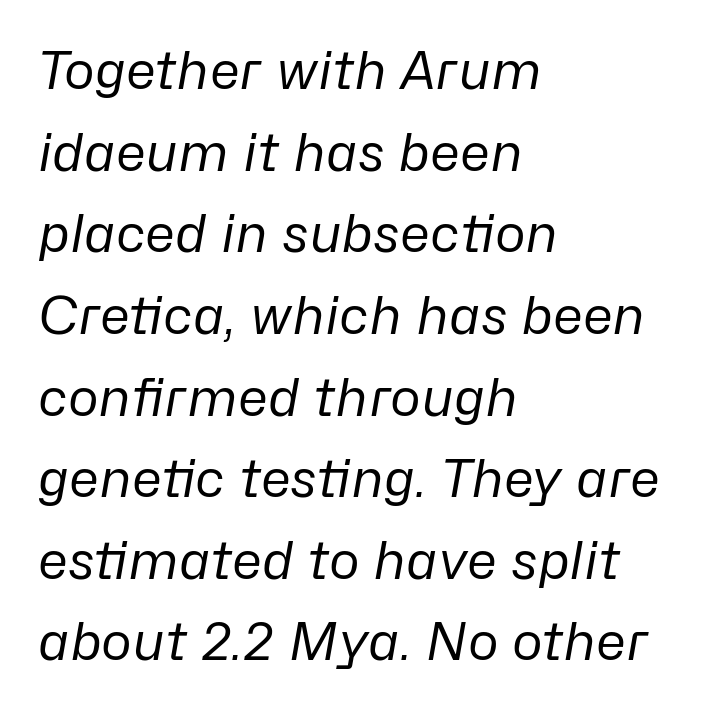
The image shows 52 px regular-weight type, italic (leaning right); set left-aligned, normal line spacing (1.57x), normal letter spacing, not underlined; low stroke contrast and a medium x-height.
